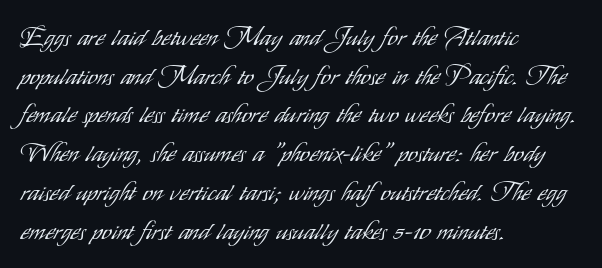
The image shows 25 px text type; set left-aligned, normal line spacing (1.55x), normal letter spacing, not underlined.
